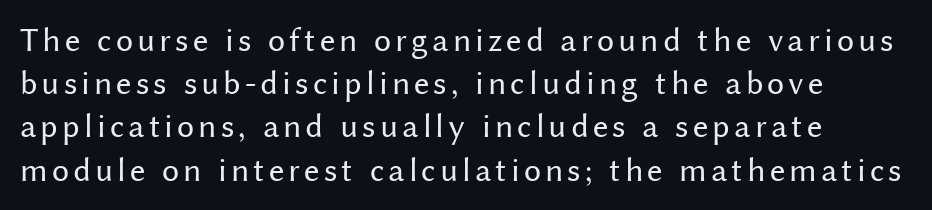
The image shows 34 px regular-weight sans-serif type, upright; set left-aligned, normal line spacing (1.27x), not underlined; medium stroke contrast and a medium x-height.
